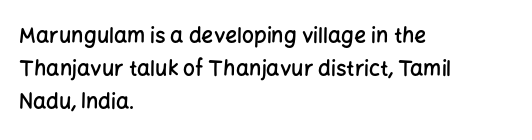
You could call the tracking neutral — neither tight nor loose. Which margin do the lines hug? The left one — the right edge is uneven. Regarding leading, the lines here are spaced in the standard way. Does the weight exceed regular? Yes, but only to semibold. The glyphs are unaccompanied by any horizontal stroke below them.
